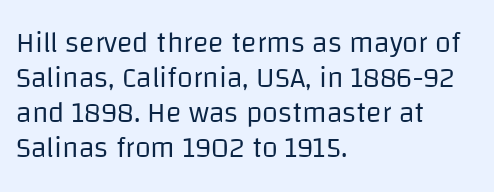
The image shows 29 px regular-weight sans-serif type, upright; set left-aligned, line spacing 1.21x, normal letter spacing, not underlined; low stroke contrast and a large x-height.
